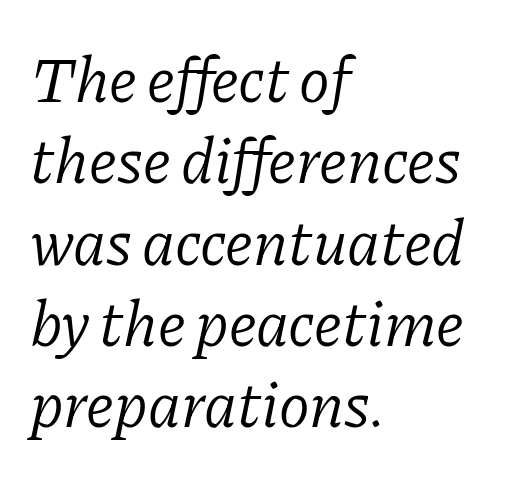
Q: Is the text bold? A: No.
Q: Is the text italic (slanted)? A: Yes, it leans right by about 11 degrees.
Q: Is the typeface a serif or a sans-serif typeface? A: Serif.
Q: Is the text underlined? A: No.
Q: How is the paragraph aligned? A: Left-aligned.
Q: Is the spacing between letters normal or unusually wide? A: Normal.
Q: Is the spacing between lines tight, normal or loose? A: Normal.
Q: Width (condensed, normal, or wide)? A: Normal.
Q: Stroke contrast? A: Low.
Q: x-height? A: Medium.
Q: Monospaced? A: No.
